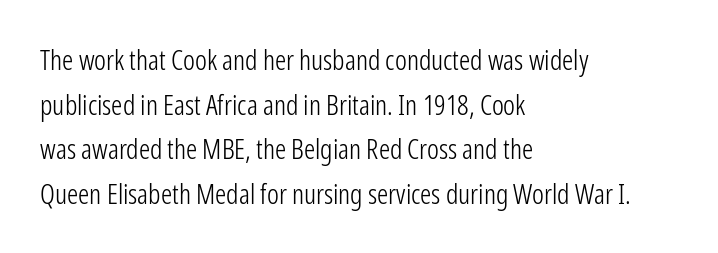
The image shows 28 px light, condensed sans-serif type, upright; set left-aligned, normal line spacing (1.59x), normal letter spacing, not underlined; low stroke contrast and a medium x-height.
